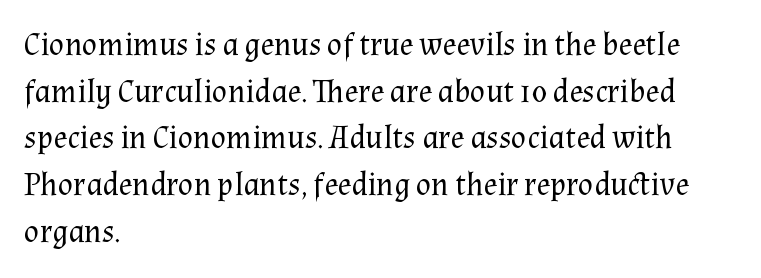
Q: Is the text bold? A: No.
Q: Is the text italic (slanted)? A: No, it is upright.
Q: Is the text underlined? A: No.
Q: How is the paragraph aligned? A: Left-aligned.
Q: Is the spacing between letters normal or unusually wide? A: Normal.
Q: Is the spacing between lines tight, normal or loose? A: Normal.
Q: Width (condensed, normal, or wide)? A: Normal.
Q: Stroke contrast? A: Medium.
Q: x-height? A: Medium.
Q: Monospaced? A: No.
